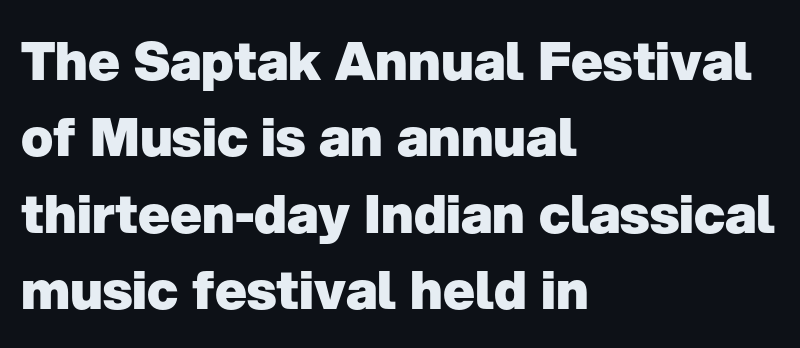
Normally led — the rows are evenly, conventionally spaced. These lines are composed in type without serifs. Default kerning and tracking; the words read as compact shapes. Descenders are the only things crossing below the line. You'd pick this weight for a headline — it's a proper bold. Leftover space on each line is placed entirely after the last word.
